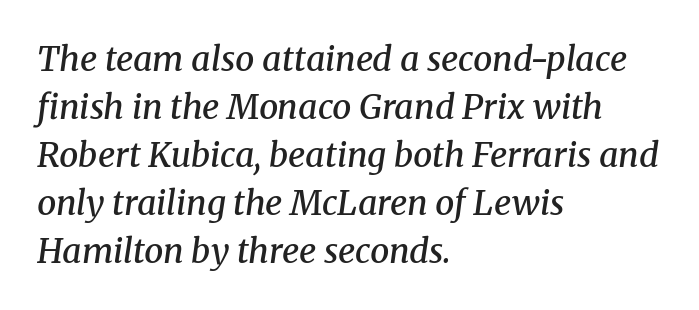
These lines are composed in type with serifs. The gap between lines stays unmarked. Here the designer chose a conventional face with non-uniform glyph widths. Line spacing here is normal.
